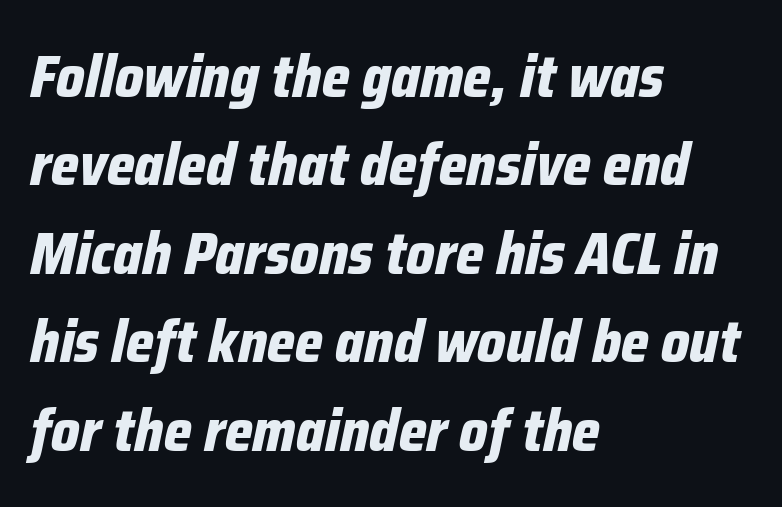
{"italic": "yes", "lean": "right", "slant_degrees": 12, "bold": "yes", "weight": "bold", "width": "condensed", "stroke_contrast": "low", "x_height": "medium", "monospaced": "no", "underline": "no", "align": "left", "line_spacing": "normal", "line_spacing_ratio": 1.5, "letter_spacing": "normal", "letter_spacing_em": 0.0, "glyph_px": 59}
